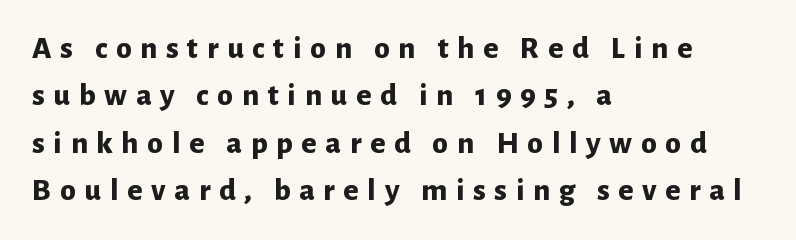
{"serif": "no", "italic": "no", "bold": "yes", "weight": "bold", "width": "normal", "stroke_contrast": "low", "x_height": "medium", "monospaced": "no", "underline": "no", "align": "left", "line_spacing": "normal", "line_spacing_ratio": 1.48, "letter_spacing": "wide", "letter_spacing_em": 0.27, "glyph_px": 32}
